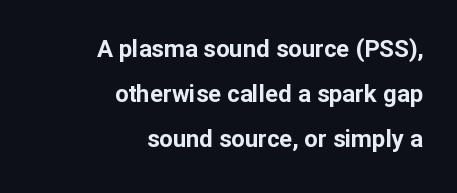
The image shows 24 px bold type, upright; set right-aligned, line spacing 1.87x, normal letter spacing, not underlined.
